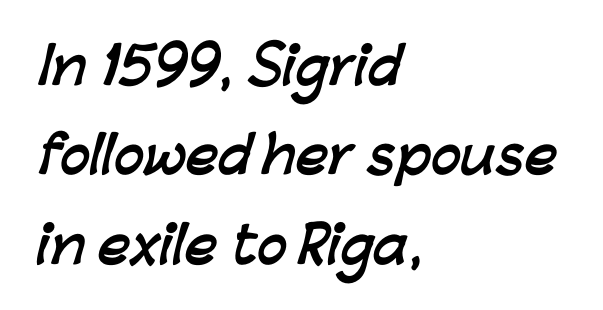
The image shows 50 px semibold sans-serif type; set left-aligned, line spacing 1.79x, normal letter spacing, not underlined; low stroke contrast and a medium x-height.
